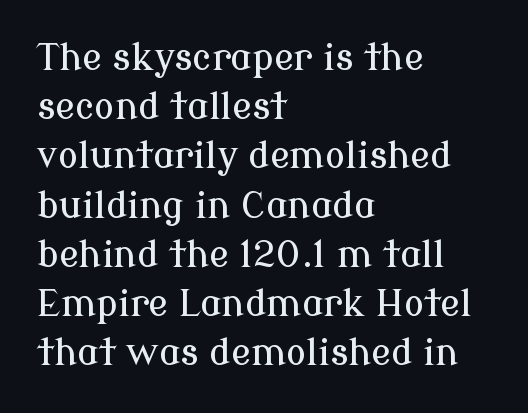
{"serif": "yes", "italic": "no", "width": "normal", "stroke_contrast": "low", "x_height": "medium", "monospaced": "no", "underline": "no", "align": "left", "line_spacing": "normal", "line_spacing_ratio": 1.33, "letter_spacing": "normal", "letter_spacing_em": 0.0, "glyph_px": 37}
